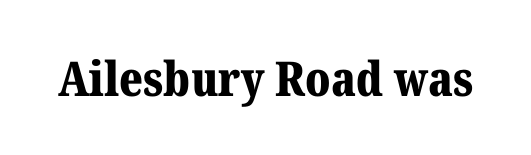
Q: Is the text bold? A: Yes.
Q: Is the text italic (slanted)? A: No, it is upright.
Q: Is the typeface a serif or a sans-serif typeface? A: Serif.
Q: Is the text underlined? A: No.
Q: Is the spacing between letters normal or unusually wide? A: Normal.
Q: Width (condensed, normal, or wide)? A: Normal.
Q: Stroke contrast? A: Medium.
Q: x-height? A: Medium.
Q: Monospaced? A: No.
